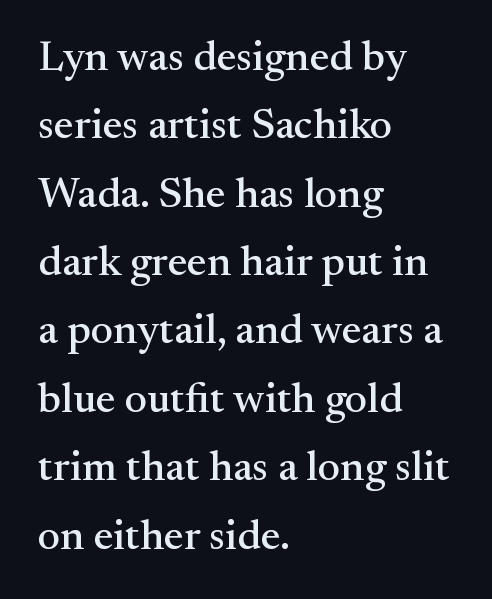
Do the characters align in a grid? No, the font is proportional. Teacher's note: observe the even left margin — that is flush-left alignment. No extra tracking has been applied to these lines. Letterform terminals end in serifs throughout the passage. Each new line begins a customary step beneath the previous one. A bare baseline throughout the passage.
